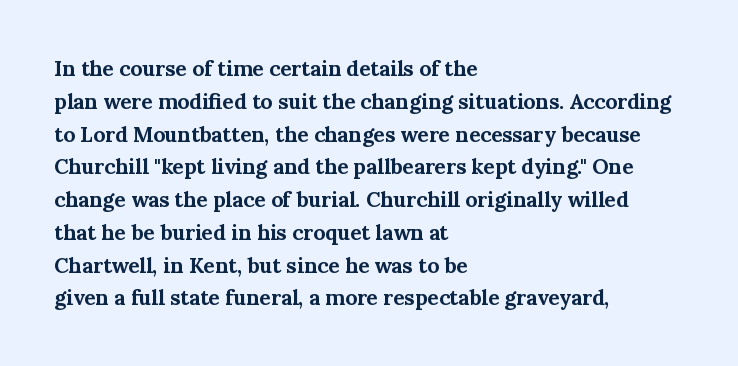
The image shows 21 px bold type, upright; set left-aligned, normal line spacing (1.56x), normal letter spacing, not underlined.
